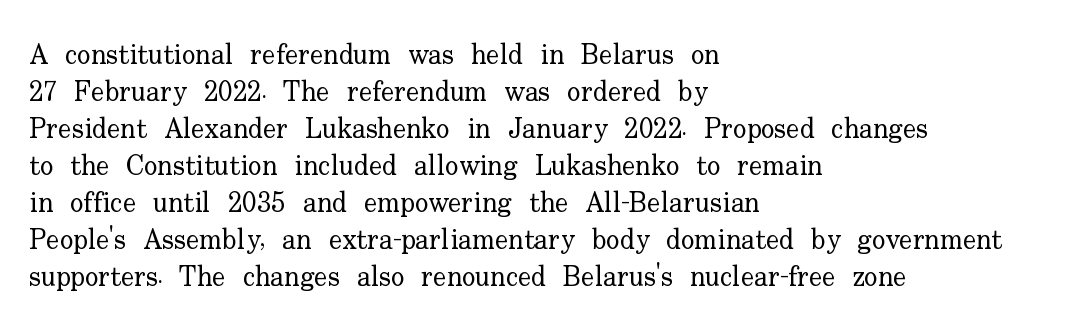
Students, observe: this is what conventionally led text looks like. No word sits above an underline. The letters advance in unequal steps, a hallmark of proportional type. The gaps between neighbouring characters are ordinary and unremarkable. Each stroke keeps to a modest, everyday thickness or less. Small tapered or slab feet sit at the stroke ends, so this counts as serif.
